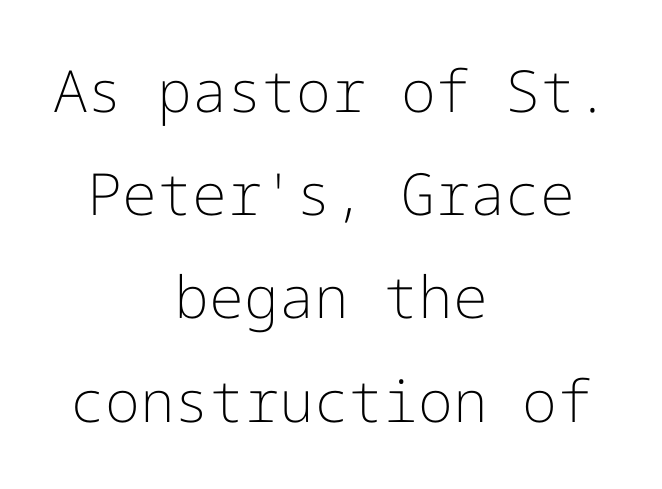
{"serif": "no", "italic": "no", "bold": "no", "weight": "light", "width": "normal", "stroke_contrast": "low", "x_height": "medium", "underline": "no", "align": "center", "line_spacing_ratio": 1.78, "letter_spacing": "normal", "letter_spacing_em": 0.0, "glyph_px": 58}
